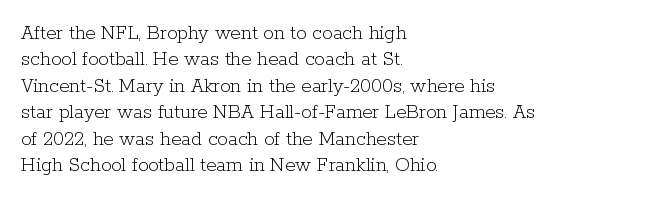
{"italic": "no", "bold": "no", "underline": "no", "align": "left", "line_spacing": "normal", "line_spacing_ratio": 1.26, "letter_spacing": "normal", "letter_spacing_em": 0.0, "glyph_px": 21}
